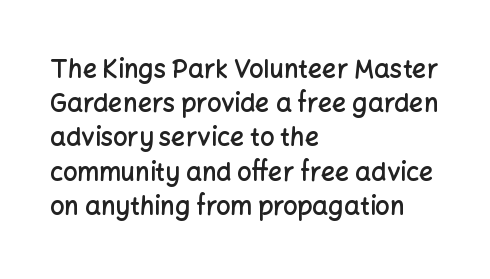
{"italic": "no", "bold": "semi", "underline": "no", "align": "left", "line_spacing": "normal", "line_spacing_ratio": 1.37, "letter_spacing": "normal", "letter_spacing_em": 0.0, "glyph_px": 25}
